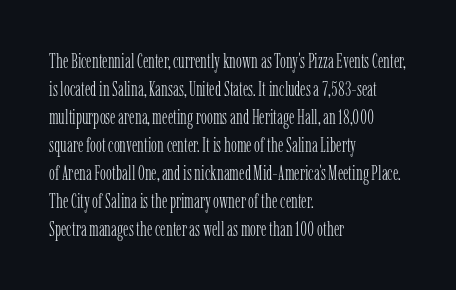
The image shows 20 px text type, upright; set left-aligned, normal line spacing (1.4x), normal letter spacing, not underlined.
